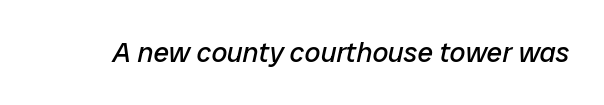
{"italic": "yes", "lean": "right", "slant_degrees": 12, "bold": "no", "weight": "regular", "width": "normal", "stroke_contrast": "low", "x_height": "medium", "monospaced": "no", "underline": "no", "letter_spacing": "normal", "letter_spacing_em": 0.0, "glyph_px": 28}
